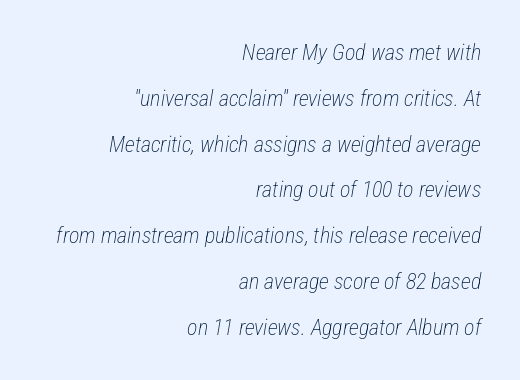
Q: Is the text bold? A: No.
Q: Is the text italic (slanted)? A: Yes, it leans right by about 12 degrees.
Q: Is the text underlined? A: No.
Q: How is the paragraph aligned? A: Right-aligned.
Q: Is the spacing between letters normal or unusually wide? A: Normal.
Q: Is the spacing between lines tight, normal or loose? A: Loose.
